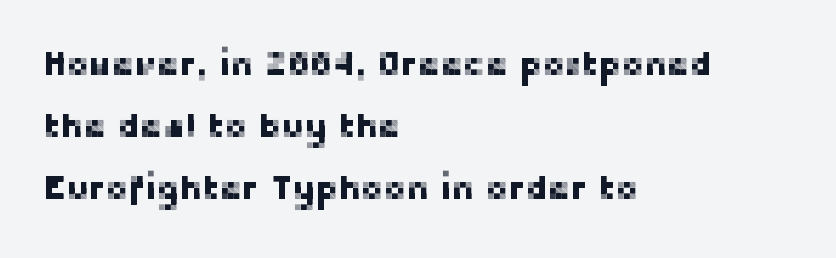
{"serif": "no", "italic": "no", "width": "normal", "stroke_contrast": "low", "x_height": "medium", "monospaced": "no", "underline": "no", "align": "left", "line_spacing_ratio": 1.83, "letter_spacing": "normal", "letter_spacing_em": 0.0, "glyph_px": 34}
